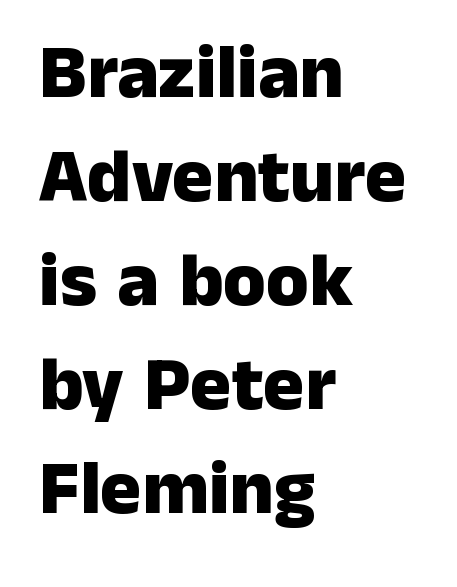
The image shows 77 px heavy sans-serif type, upright; set left-aligned, normal line spacing (1.35x), normal letter spacing, not underlined; low stroke contrast and a medium x-height.
